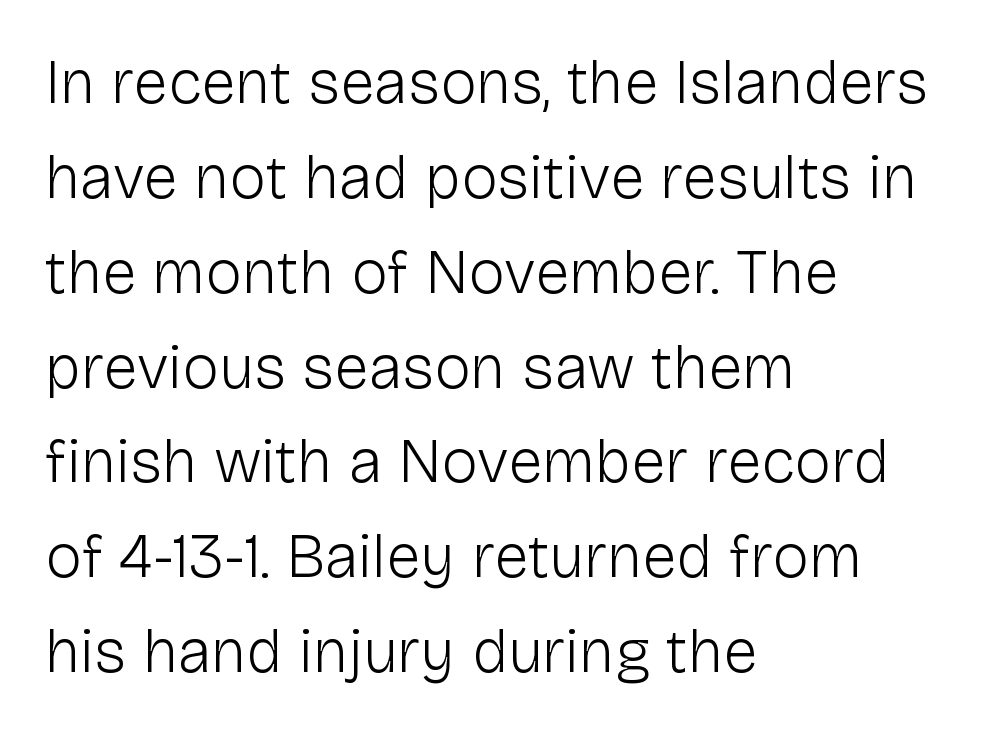
Q: Is the text bold? A: No.
Q: Is the text italic (slanted)? A: No, it is upright.
Q: Is the typeface a serif or a sans-serif typeface? A: Sans-serif.
Q: Is the text underlined? A: No.
Q: How is the paragraph aligned? A: Left-aligned.
Q: Is the spacing between letters normal or unusually wide? A: Normal.
Q: Is the spacing between lines tight, normal or loose? A: Normal.
Q: Width (condensed, normal, or wide)? A: Normal.
Q: Stroke contrast? A: Low.
Q: x-height? A: Medium.
Q: Monospaced? A: No.
